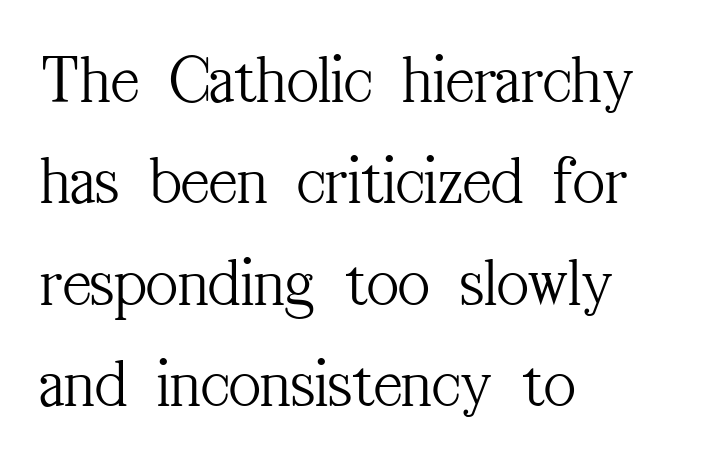
Q: Is the text bold? A: No.
Q: Is the text italic (slanted)? A: No, it is upright.
Q: Is the typeface a serif or a sans-serif typeface? A: Serif.
Q: Is the text underlined? A: No.
Q: How is the paragraph aligned? A: Left-aligned.
Q: Is the spacing between letters normal or unusually wide? A: Normal.
Q: Is the spacing between lines tight, normal or loose? A: Normal.
Q: Width (condensed, normal, or wide)? A: Condensed.
Q: Stroke contrast? A: Medium.
Q: x-height? A: Medium.
Q: Monospaced? A: No.
